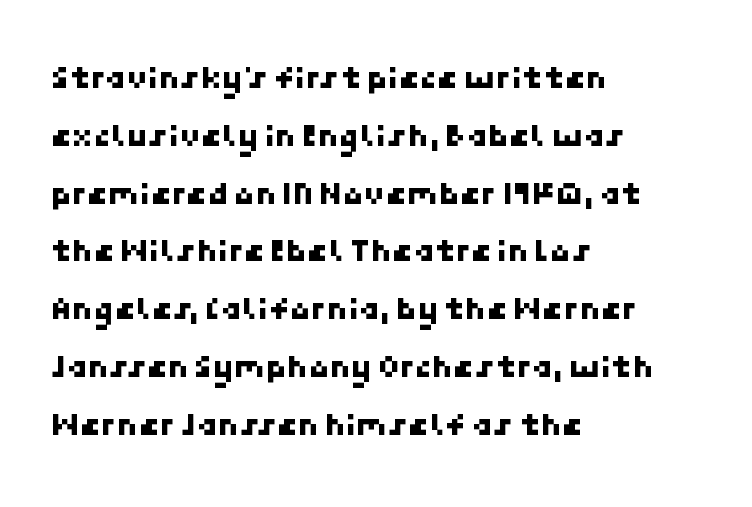
The image shows 34 px sans-serif type; set left-aligned, normal line spacing (1.7x), normal letter spacing, not underlined; low stroke contrast and a medium x-height.
